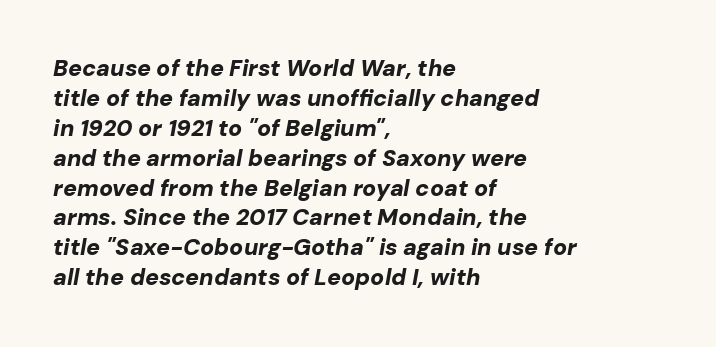
{"italic": "yes", "lean": "right", "slant_degrees": 10, "bold": "yes", "underline": "no", "align": "left", "line_spacing": "normal", "line_spacing_ratio": 1.3, "letter_spacing": "normal", "letter_spacing_em": 0.0, "glyph_px": 23}
